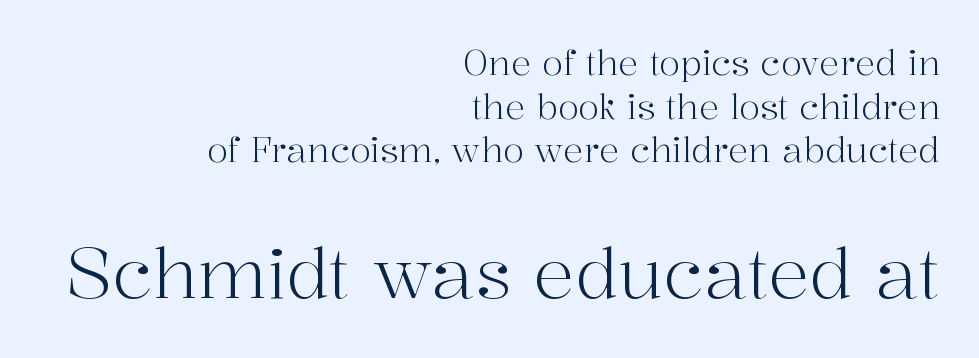
The image shows 69 px light serif type, upright; set right-aligned, normal line spacing (1.28x), normal letter spacing, not underlined; the second (bottom) block is 2.03x larger; high stroke contrast and a medium x-height.
